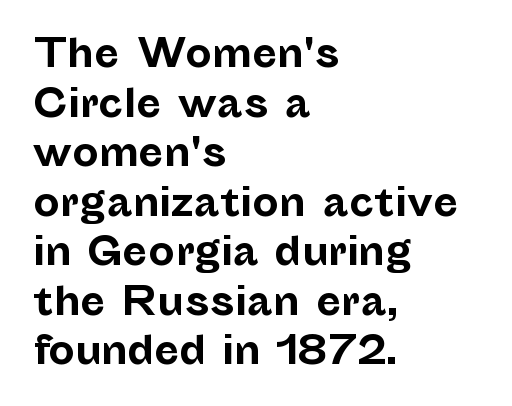
Q: Is the text bold? A: Yes.
Q: Is the text italic (slanted)? A: No, it is upright.
Q: Is the typeface a serif or a sans-serif typeface? A: Sans-serif.
Q: Is the text underlined? A: No.
Q: How is the paragraph aligned? A: Left-aligned.
Q: Is the spacing between letters normal or unusually wide? A: Normal.
Q: Is the spacing between lines tight, normal or loose? A: Normal.
Q: Width (condensed, normal, or wide)? A: Normal.
Q: Stroke contrast? A: Low.
Q: x-height? A: Medium.
Q: Monospaced? A: No.
